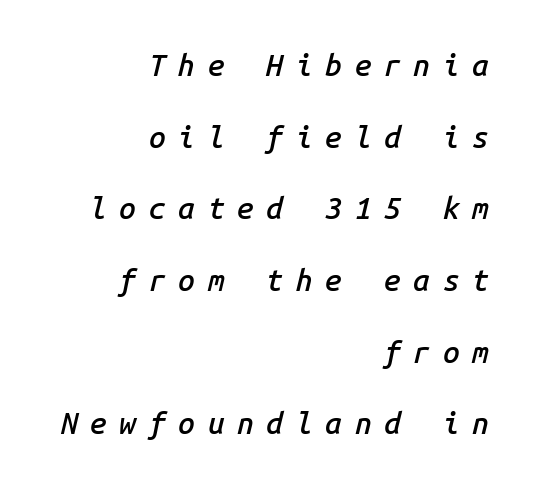
The image shows 30 px semibold type, italic (leaning right), monospaced; set right-aligned, loose line spacing (2.39x), unusually wide letter spacing (+0.42 em), not underlined; low stroke contrast and a medium x-height.
